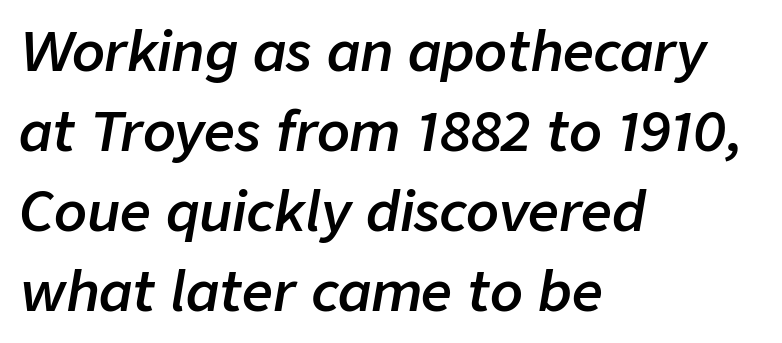
The image shows 54 px semibold type, italic (leaning right); set left-aligned, normal line spacing (1.48x), normal letter spacing, not underlined; low stroke contrast and a medium x-height.
